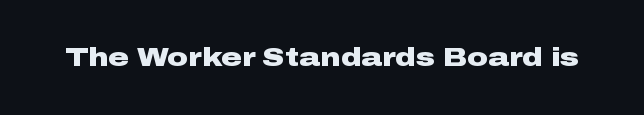
Q: Is the text bold? A: Yes.
Q: Is the text italic (slanted)? A: No, it is upright.
Q: Is the text underlined? A: No.
Q: Is the spacing between letters normal or unusually wide? A: Normal.
